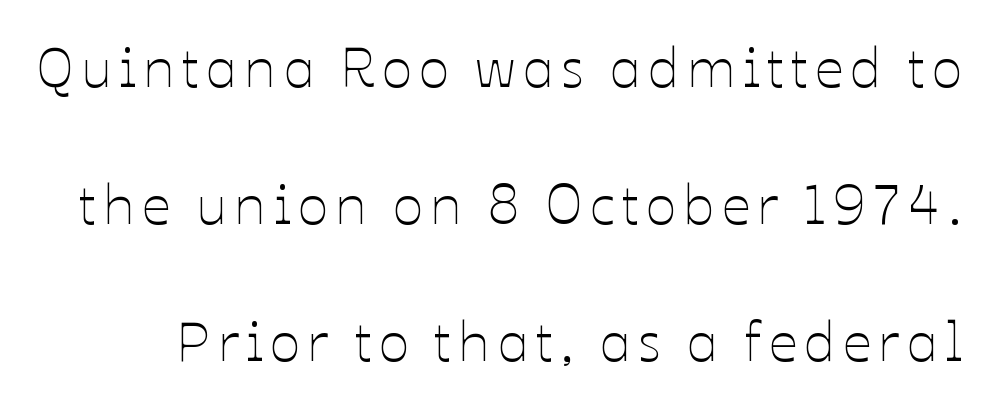
{"italic": "no", "bold": "no", "weight": "thin", "width": "normal", "stroke_contrast": "low", "x_height": "medium", "monospaced": "no", "underline": "no", "line_spacing": "loose", "line_spacing_ratio": 2.45, "glyph_px": 56}
